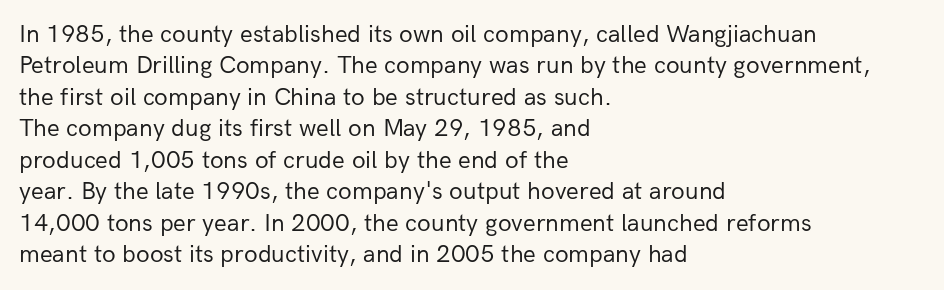
The image shows 25 px text type, upright; set left-aligned, normal line spacing (1.26x), normal letter spacing, not underlined.
